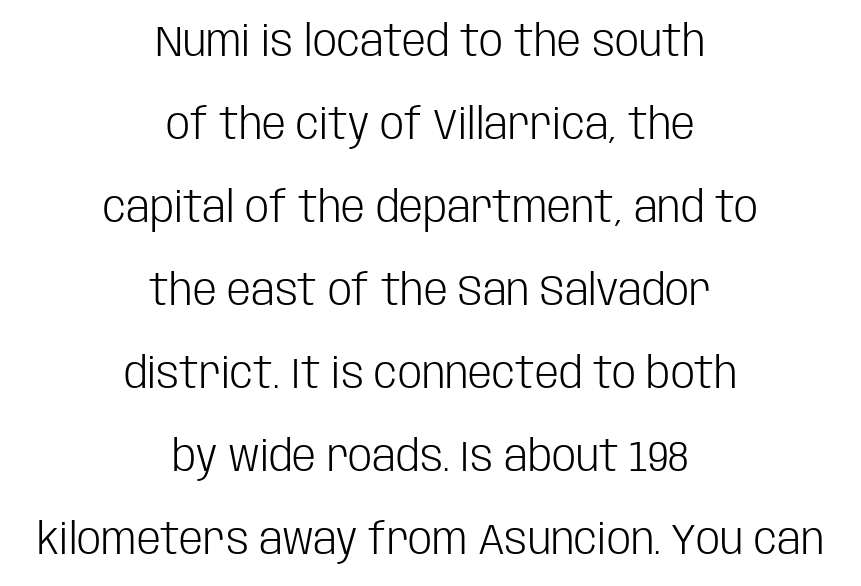
{"serif": "no", "italic": "no", "bold": "no", "weight": "light", "width": "condensed", "stroke_contrast": "low", "x_height": "large", "monospaced": "no", "underline": "no", "align": "center", "line_spacing": "loose", "line_spacing_ratio": 1.93, "letter_spacing": "normal", "letter_spacing_em": 0.0, "glyph_px": 43}
